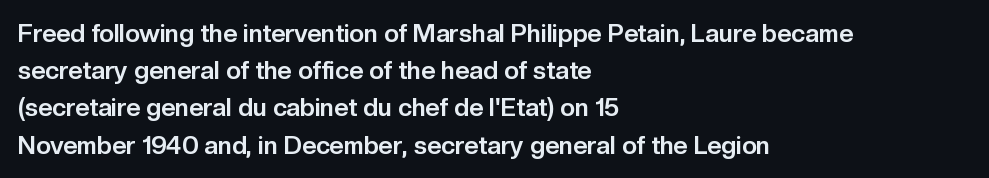
Italic: no, the glyphs are upright roman. Weight: bold. A typesetter would call this zero additional tracking. Does the copy run flush right? No — it runs flush left. In terms of leading, this rendering sits right in the middle. Quick note: underline off.
